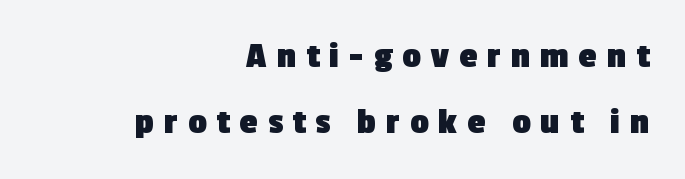
Q: Is the text bold? A: Yes.
Q: Is the typeface a serif or a sans-serif typeface? A: Sans-serif.
Q: Is the text underlined? A: No.
Q: How is the paragraph aligned? A: Right-aligned.
Q: Is the spacing between letters normal or unusually wide? A: Unusually wide.
Q: Width (condensed, normal, or wide)? A: Normal.
Q: x-height? A: Medium.
Q: Monospaced? A: No.
